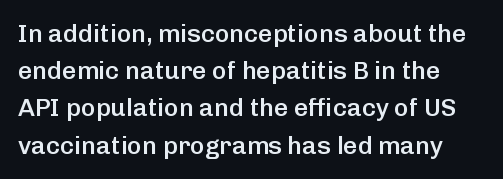
Q: Is the text bold? A: Semi-bold.
Q: Is the text italic (slanted)? A: No, it is upright.
Q: Is the text underlined? A: No.
Q: Is the spacing between letters normal or unusually wide? A: Normal.
Q: Is the spacing between lines tight, normal or loose? A: Normal.
